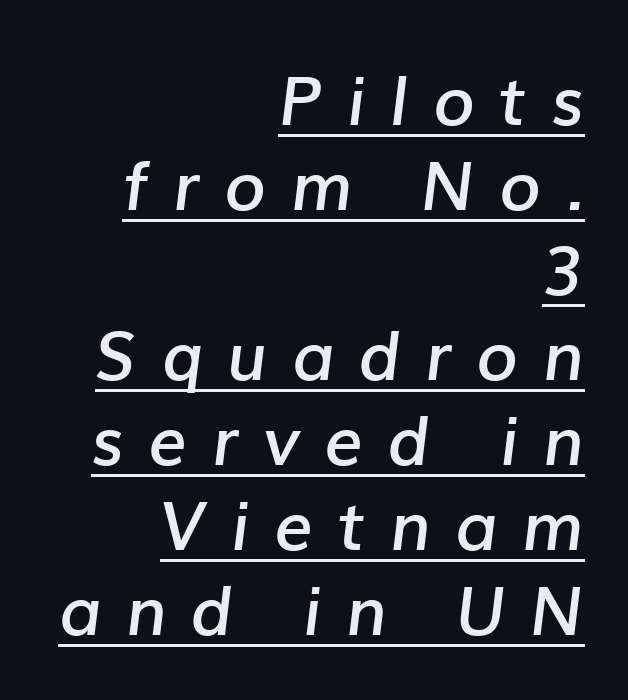
The image shows 68 px semibold type, italic (leaning right); set right-aligned, normal line spacing (1.25x), unusually wide letter spacing (+0.36 em), underlined; low stroke contrast and a medium x-height.
